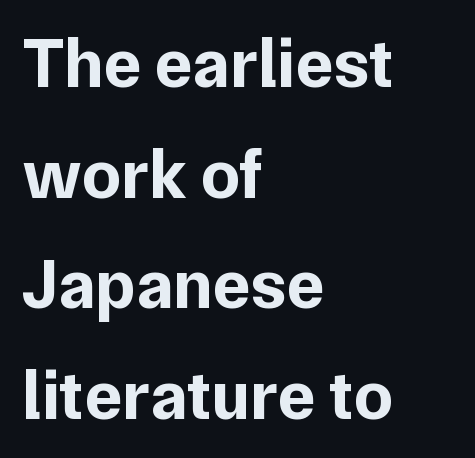
{"serif": "no", "italic": "no", "bold": "yes", "weight": "bold", "width": "normal", "stroke_contrast": "low", "x_height": "medium", "monospaced": "no", "underline": "no", "align": "left", "line_spacing": "normal", "line_spacing_ratio": 1.58, "letter_spacing": "normal", "letter_spacing_em": 0.0, "glyph_px": 70}
